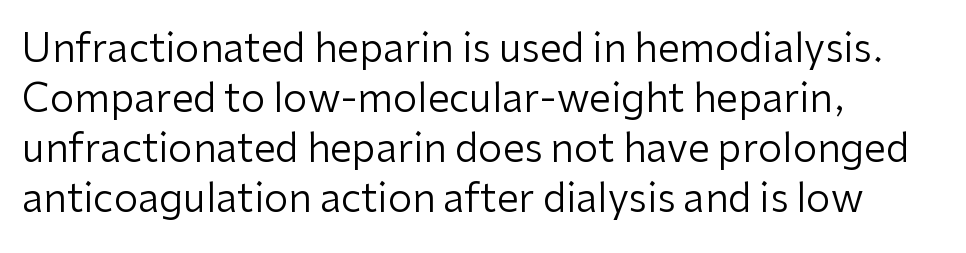
The image shows 39 px regular-weight sans-serif type, upright; set left-aligned, normal line spacing (1.28x), normal letter spacing, not underlined; low stroke contrast and a medium x-height.
